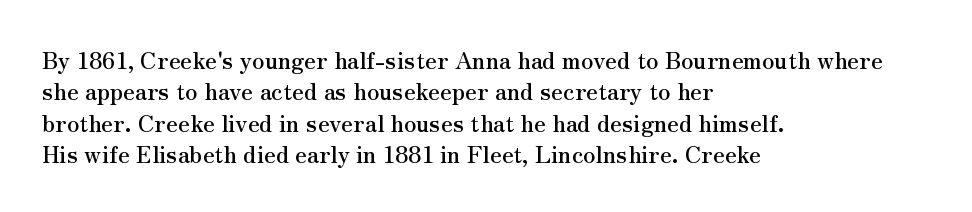
Q: Is the text italic (slanted)? A: No, it is upright.
Q: Is the text underlined? A: No.
Q: How is the paragraph aligned? A: Left-aligned.
Q: Is the spacing between letters normal or unusually wide? A: Normal.
Q: Is the spacing between lines tight, normal or loose? A: Normal.
